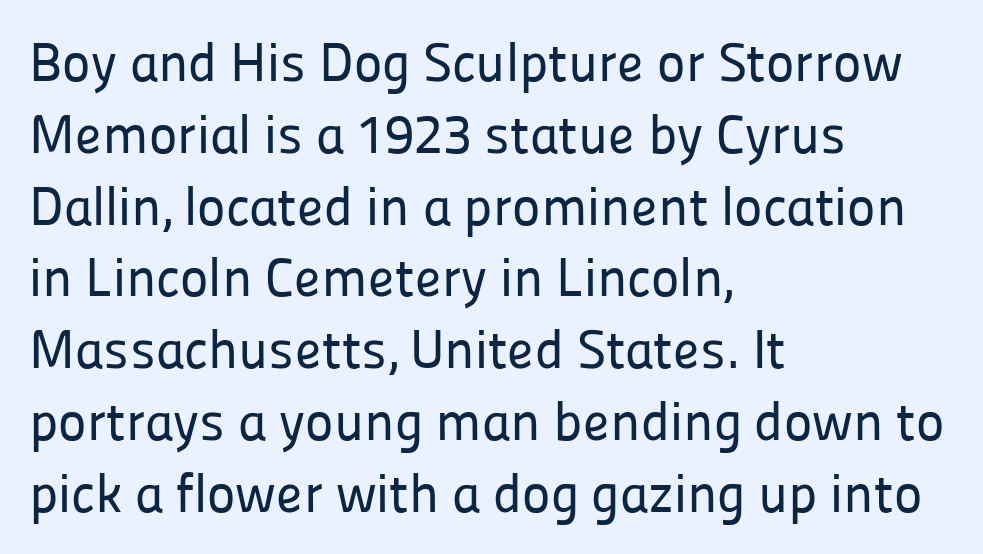
The image shows 54 px sans-serif type, upright; set left-aligned, normal line spacing (1.33x), normal letter spacing, not underlined; low stroke contrast and a medium x-height.
